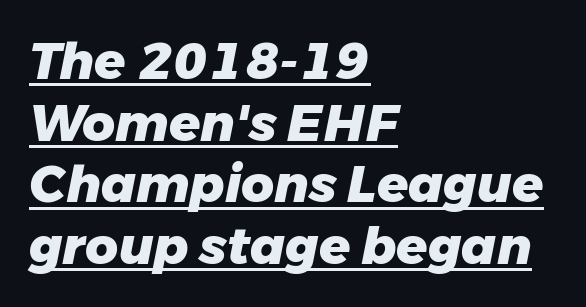
{"italic": "yes", "lean": "right", "slant_degrees": 11, "bold": "yes", "weight": "heavy", "width": "normal", "stroke_contrast": "low", "x_height": "medium", "monospaced": "no", "underline": "yes", "align": "left", "line_spacing_ratio": 1.21, "letter_spacing": "normal", "letter_spacing_em": 0.0, "glyph_px": 51}
